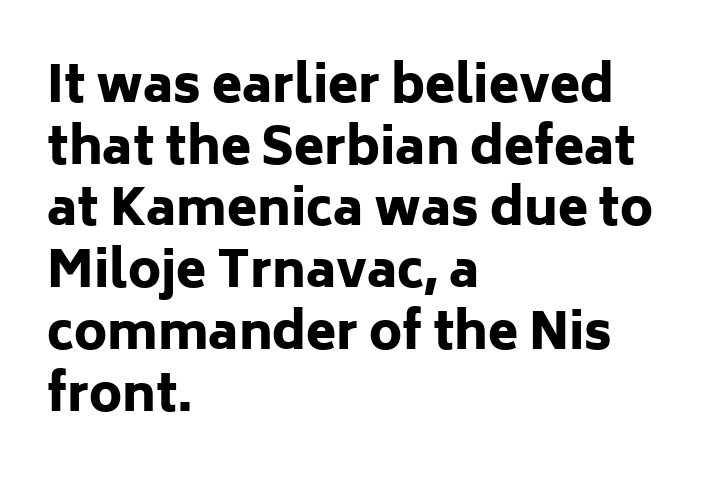
{"serif": "no", "italic": "no", "bold": "yes", "weight": "heavy", "width": "normal", "stroke_contrast": "low", "x_height": "medium", "monospaced": "no", "underline": "no", "align": "left", "line_spacing": "normal", "line_spacing_ratio": 1.26, "letter_spacing": "normal", "letter_spacing_em": 0.0, "glyph_px": 49}
